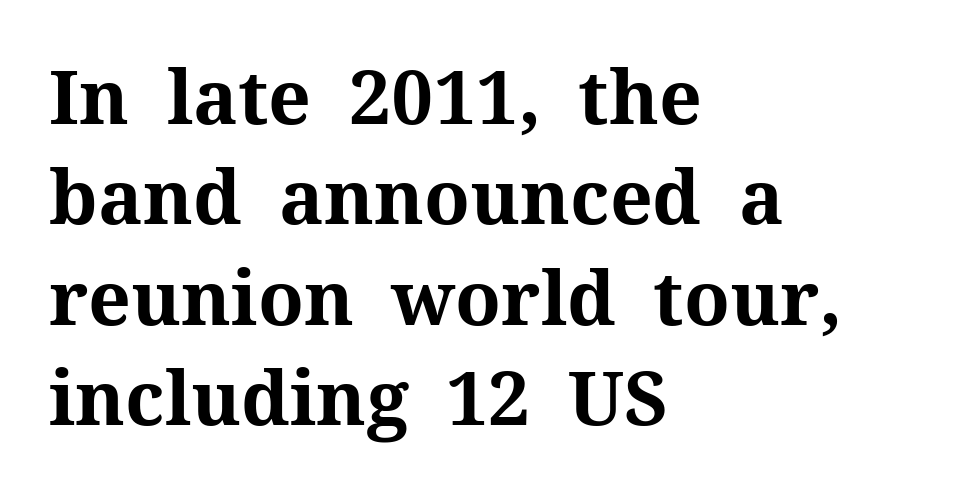
{"serif": "yes", "italic": "no", "bold": "yes", "weight": "bold", "width": "normal", "stroke_contrast": "medium", "x_height": "medium", "monospaced": "no", "underline": "no", "align": "left", "line_spacing": "normal", "line_spacing_ratio": 1.34, "letter_spacing": "normal", "letter_spacing_em": 0.0, "glyph_px": 75}
